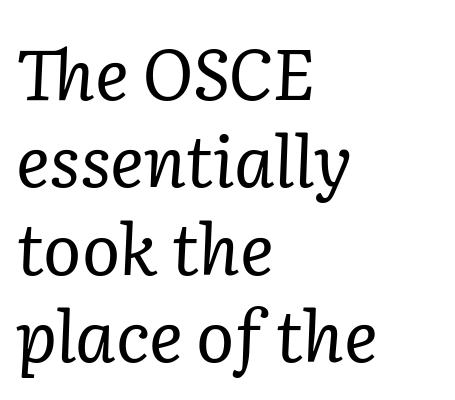
Observe the lean: these are italic letterforms. No chunkiness to these letters — they're not bold. Observe the ordinary spacing: letters are neighbours, not strangers. Type without underlining. Each line starts at the same left margin while the right side varies.
